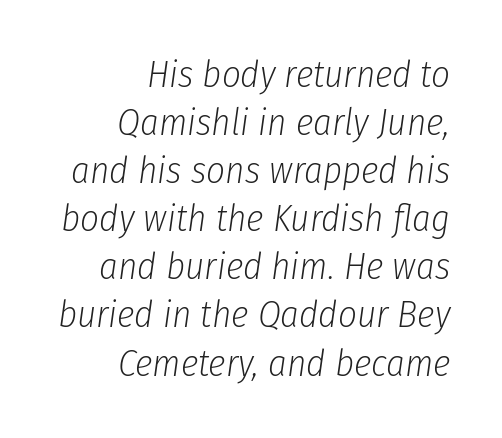
The image shows 37 px light, condensed type, italic (leaning right); set right-aligned, normal line spacing (1.3x), normal letter spacing, not underlined; low stroke contrast and a medium x-height.
